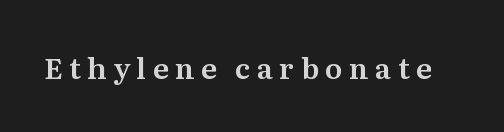
Q: Is the text italic (slanted)? A: No, it is upright.
Q: Is the typeface a serif or a sans-serif typeface? A: Serif.
Q: Is the text underlined? A: No.
Q: Is the spacing between letters normal or unusually wide? A: Unusually wide.
Q: Width (condensed, normal, or wide)? A: Normal.
Q: Stroke contrast? A: Medium.
Q: x-height? A: Medium.
Q: Monospaced? A: No.
